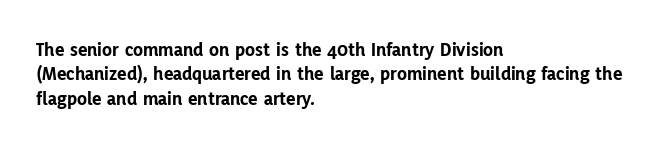
Q: Is the text bold? A: Yes.
Q: Is the text italic (slanted)? A: No, it is upright.
Q: Is the text underlined? A: No.
Q: How is the paragraph aligned? A: Left-aligned.
Q: Is the spacing between letters normal or unusually wide? A: Normal.
